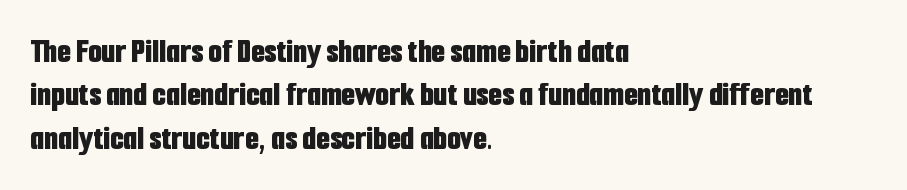
Q: Is the text bold? A: Yes.
Q: Is the text italic (slanted)? A: No, it is upright.
Q: Is the typeface a serif or a sans-serif typeface? A: Sans-serif.
Q: Is the text underlined? A: No.
Q: How is the paragraph aligned? A: Left-aligned.
Q: Is the spacing between letters normal or unusually wide? A: Normal.
Q: Width (condensed, normal, or wide)? A: Condensed.
Q: Stroke contrast? A: Low.
Q: x-height? A: Medium.
Q: Monospaced? A: No.
